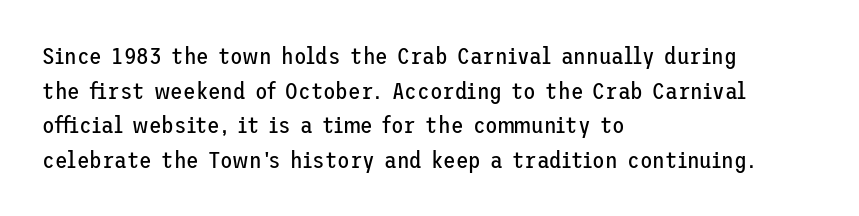
Vertical strokes here are truly vertical. Is the block centered? No — it sits flush against the left margin. Standard letterfit; no display-style spreading of the glyphs. This is not heavy type; no bold has been used.
